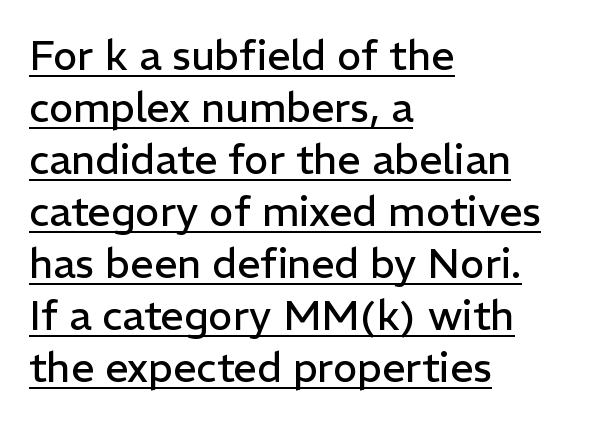
Note: no serifs on the glyphs. Visually the block forms a straight wall on the left and a jagged coastline on the right. Underlined type. The leading is moderate, giving the passage an even texture. The strokes are not fattened; the text isn't bold. Compared with typical body copy, the letter spacing here is the same.
